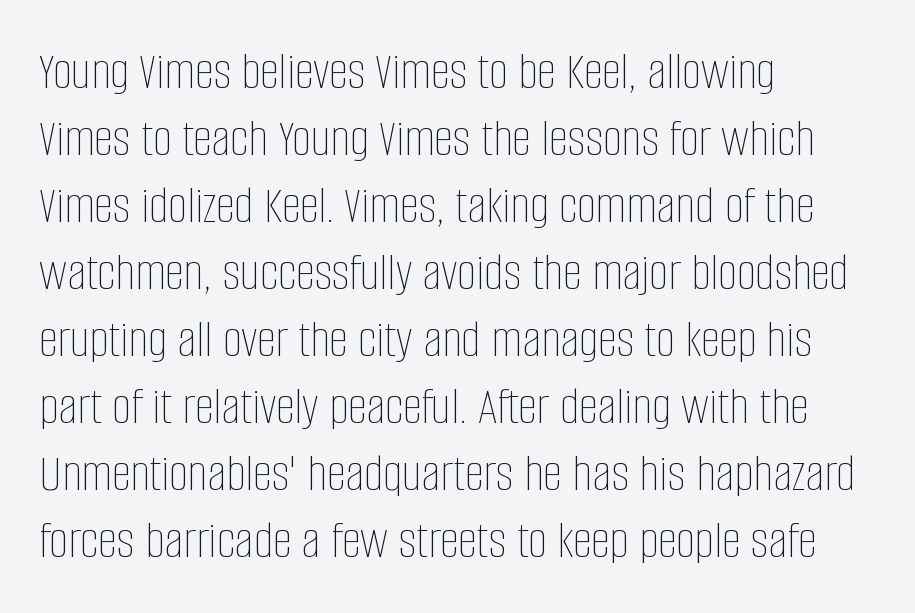
Q: Is the text bold? A: No.
Q: Is the text italic (slanted)? A: No, it is upright.
Q: Is the text underlined? A: No.
Q: How is the paragraph aligned? A: Left-aligned.
Q: Is the spacing between letters normal or unusually wide? A: Normal.
Q: Width (condensed, normal, or wide)? A: Condensed.
Q: Stroke contrast? A: Low.
Q: x-height? A: Large.
Q: Monospaced? A: No.
